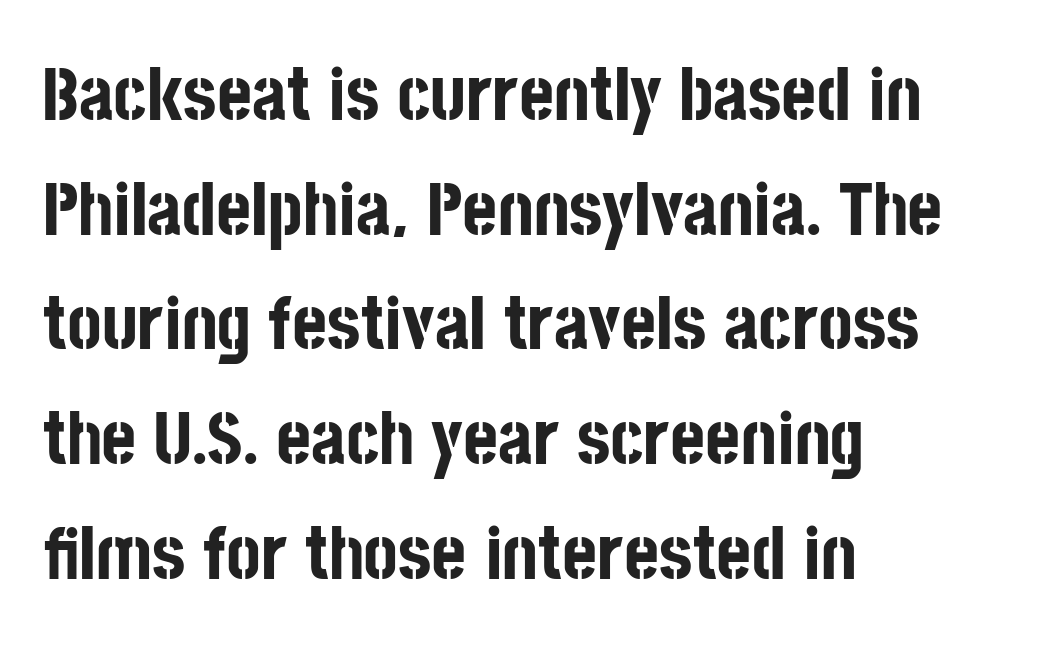
Q: Is the text bold? A: Yes.
Q: Is the text italic (slanted)? A: No, it is upright.
Q: Is the typeface a serif or a sans-serif typeface? A: Sans-serif.
Q: Is the text underlined? A: No.
Q: How is the paragraph aligned? A: Left-aligned.
Q: Is the spacing between letters normal or unusually wide? A: Normal.
Q: Is the spacing between lines tight, normal or loose? A: Normal.
Q: Width (condensed, normal, or wide)? A: Condensed.
Q: Stroke contrast? A: Low.
Q: x-height? A: Large.
Q: Monospaced? A: No.
